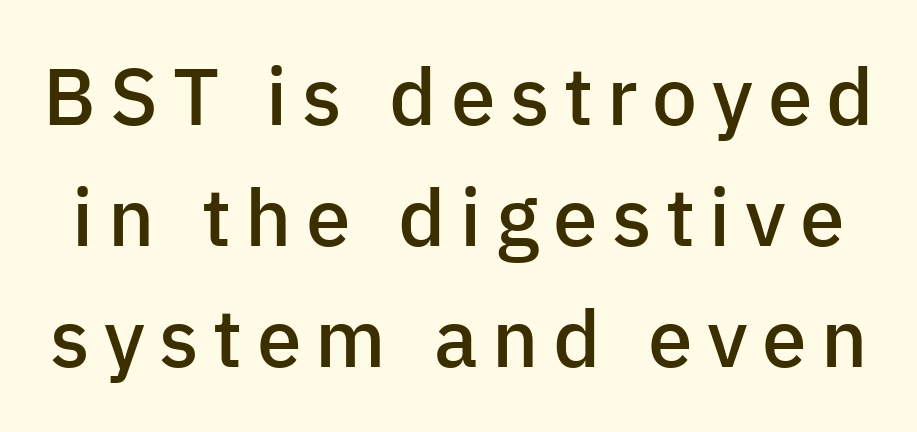
Q: Is the text bold? A: Semi-bold.
Q: Is the text italic (slanted)? A: No, it is upright.
Q: Is the typeface a serif or a sans-serif typeface? A: Sans-serif.
Q: Is the text underlined? A: No.
Q: Is the spacing between lines tight, normal or loose? A: Normal.
Q: Width (condensed, normal, or wide)? A: Normal.
Q: Stroke contrast? A: Low.
Q: x-height? A: Medium.
Q: Monospaced? A: No.
